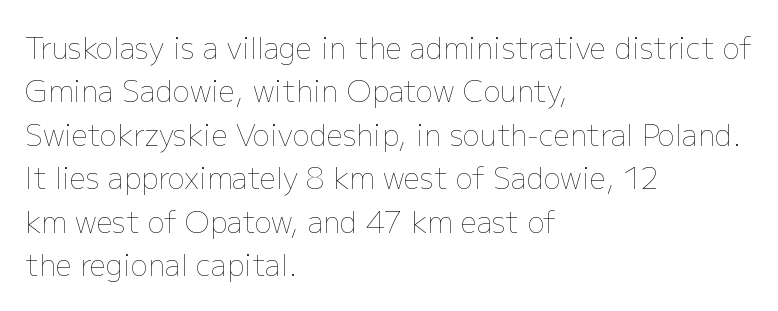
{"italic": "no", "bold": "no", "weight": "thin", "width": "normal", "stroke_contrast": "low", "x_height": "medium", "monospaced": "no", "underline": "no", "align": "left", "line_spacing": "normal", "line_spacing_ratio": 1.5, "letter_spacing": "normal", "letter_spacing_em": 0.0, "glyph_px": 29}
